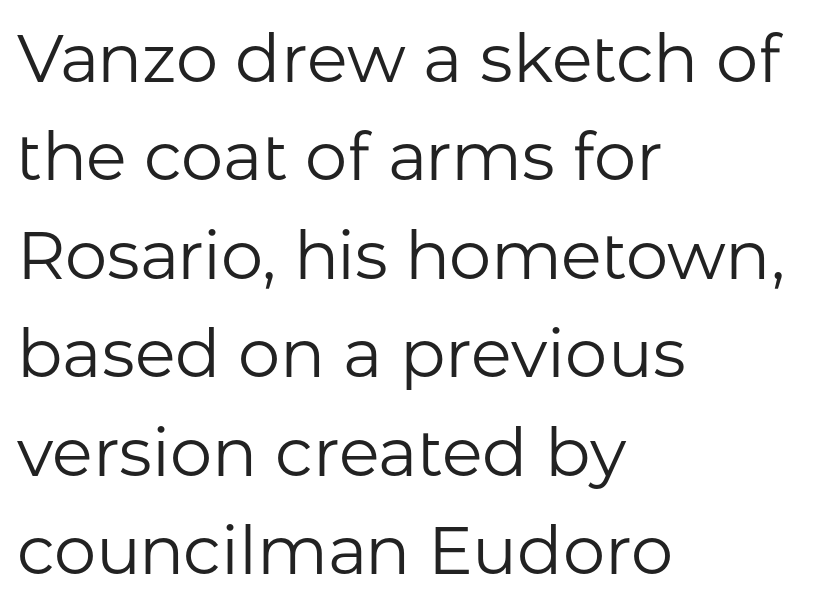
Are there feet on the stems? There aren't — it's a sans. It's the straight-up-and-down kind of type. The typeface has the unassuming heft of standard copy or less. Each letter keeps its own natural width here, so spacing adapts to shape. Observe the ordinary spacing: letters are neighbours, not strangers.
